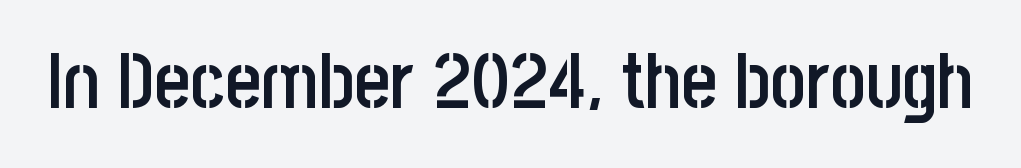
Q: Is the text bold? A: Semi-bold.
Q: Is the text italic (slanted)? A: No, it is upright.
Q: Is the typeface a serif or a sans-serif typeface? A: Sans-serif.
Q: Is the text underlined? A: No.
Q: Is the spacing between letters normal or unusually wide? A: Normal.
Q: Width (condensed, normal, or wide)? A: Condensed.
Q: Stroke contrast? A: Low.
Q: x-height? A: Large.
Q: Monospaced? A: No.
